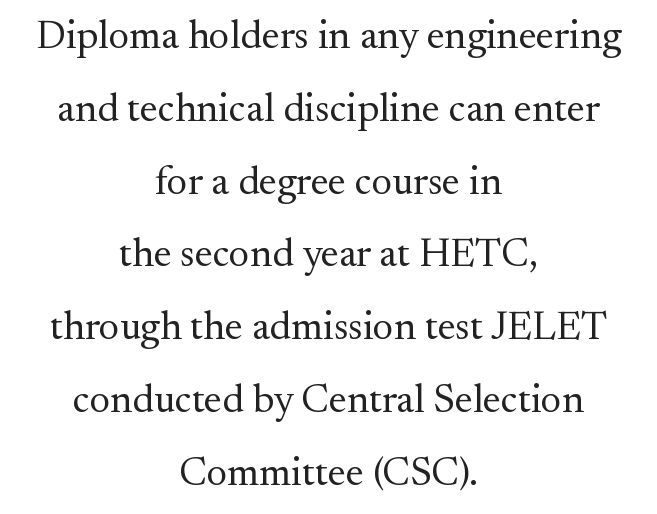
Q: Is the text bold? A: No.
Q: Is the text italic (slanted)? A: No, it is upright.
Q: Is the typeface a serif or a sans-serif typeface? A: Serif.
Q: Is the text underlined? A: No.
Q: How is the paragraph aligned? A: Centered.
Q: Is the spacing between letters normal or unusually wide? A: Normal.
Q: Width (condensed, normal, or wide)? A: Normal.
Q: Stroke contrast? A: Medium.
Q: x-height? A: Small.
Q: Monospaced? A: No.
